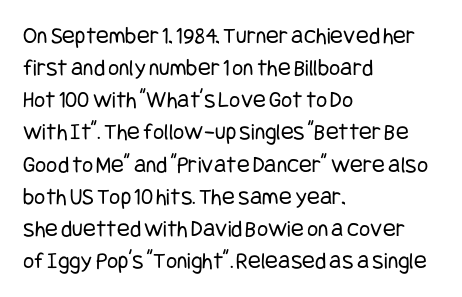
The strip under each line holds only bare page. You could call the tracking neutral — neither tight nor loose. Where is the straight margin? On the left. Upright lettering throughout. The weight tops out at a normal text grade.
